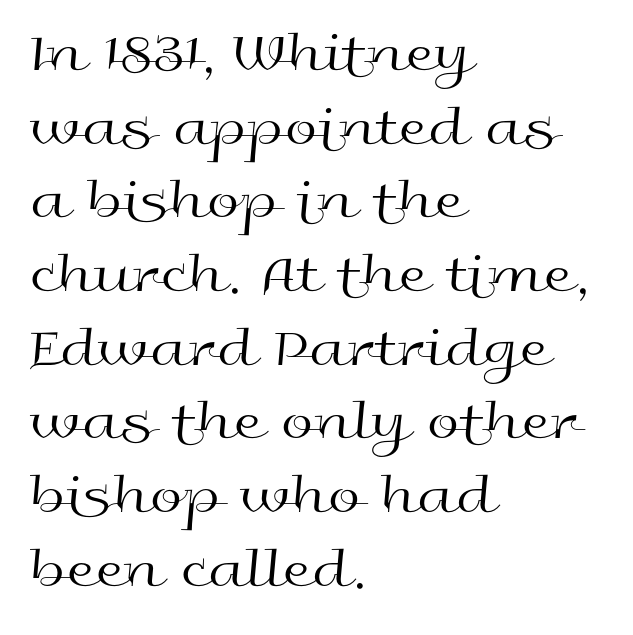
{"serif": "no", "italic": "no", "bold": "no", "weight": "regular", "width": "wide", "x_height": "medium", "monospaced": "no", "underline": "no", "align": "left", "line_spacing": "normal", "line_spacing_ratio": 1.27, "letter_spacing": "normal", "letter_spacing_em": 0.0, "glyph_px": 58}
